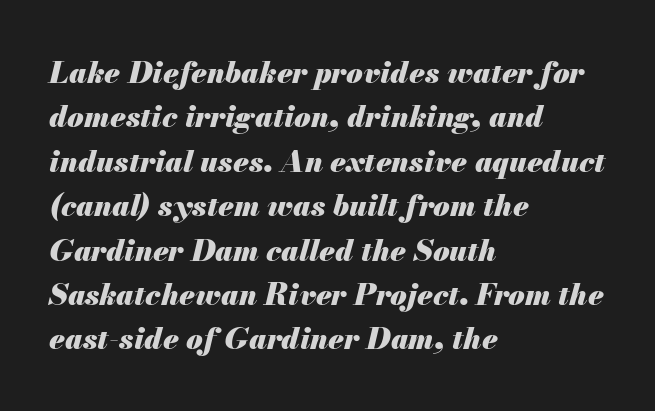
The image shows 30 px heavy type, italic (leaning right); set left-aligned, normal line spacing (1.48x), normal letter spacing, not underlined; medium stroke contrast and a small x-height.
